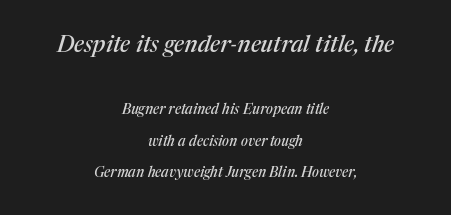
The image shows 23 px text type, italic (leaning right); set centered, loose line spacing (2.22x), normal letter spacing, not underlined; the first (top) block is 1.64x larger.
